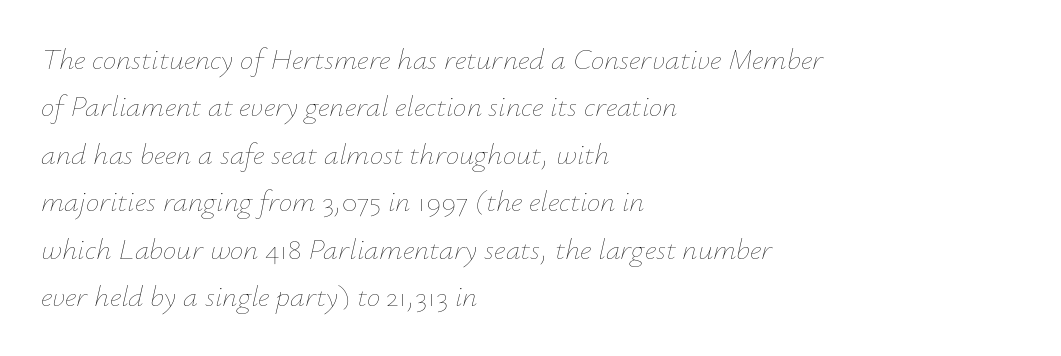
The image shows 30 px thin type, italic (leaning right); set left-aligned, normal line spacing (1.58x), normal letter spacing, not underlined; low stroke contrast and a small x-height.
